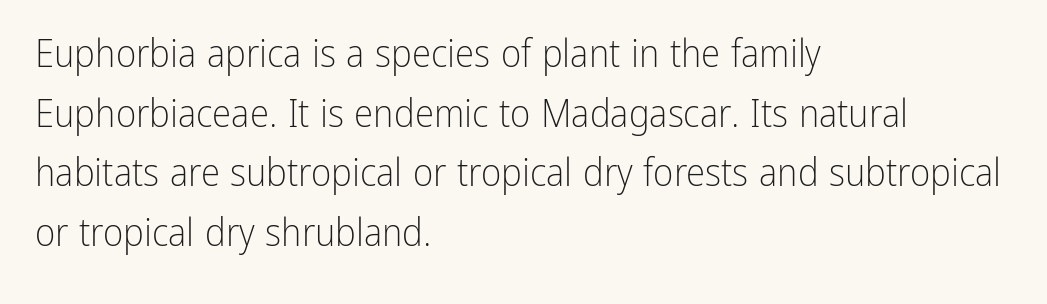
{"serif": "no", "italic": "no", "bold": "no", "weight": "light", "width": "condensed", "stroke_contrast": "low", "x_height": "medium", "monospaced": "no", "underline": "no", "align": "left", "line_spacing": "normal", "line_spacing_ratio": 1.53, "letter_spacing": "normal", "letter_spacing_em": 0.0, "glyph_px": 39}
